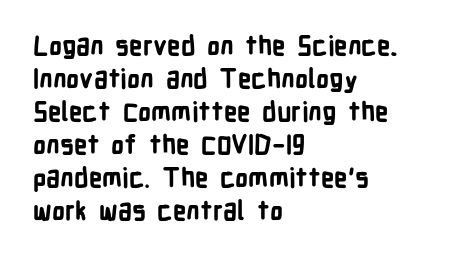
The image shows 26 px bold type, upright; set left-aligned, normal line spacing (1.27x), normal letter spacing, not underlined.
